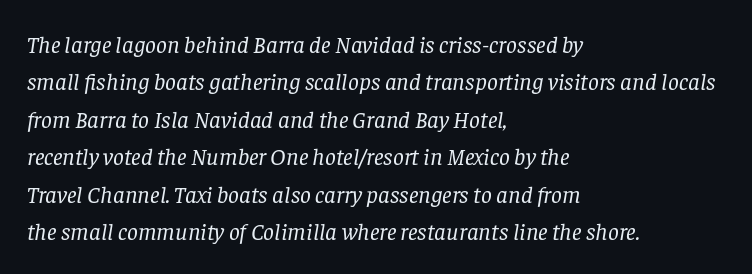
Q: Is the text bold? A: No.
Q: Is the text italic (slanted)? A: Yes, it leans right by about 8 degrees.
Q: Is the text underlined? A: No.
Q: How is the paragraph aligned? A: Left-aligned.
Q: Is the spacing between letters normal or unusually wide? A: Normal.
Q: Is the spacing between lines tight, normal or loose? A: Normal.
